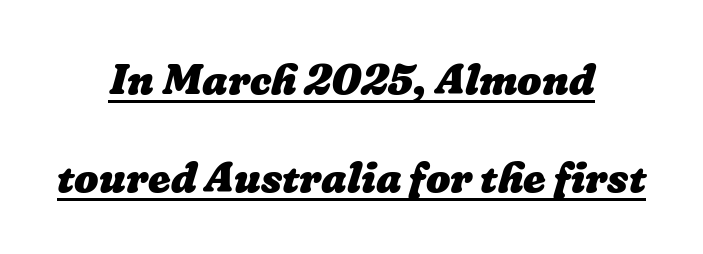
{"bold": "yes", "weight": "heavy", "width": "normal", "stroke_contrast": "low", "x_height": "medium", "monospaced": "no", "underline": "yes", "align": "center", "line_spacing": "loose", "line_spacing_ratio": 2.27, "letter_spacing": "normal", "letter_spacing_em": 0.0, "glyph_px": 43}
